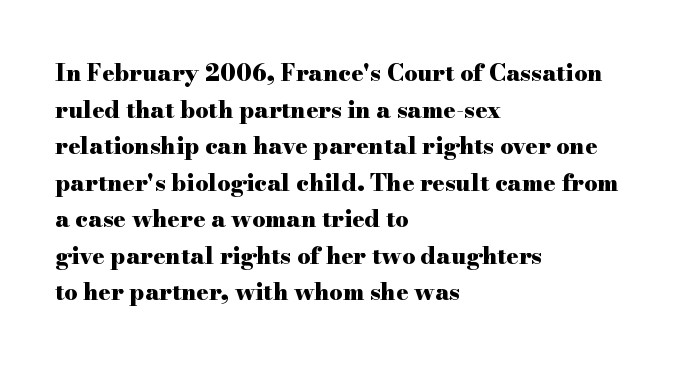
Visually the block forms a straight wall on the left and a jagged coastline on the right. The letters are bold, with thick, heavy strokes. The gap between lines stays unmarked. This sample keeps an unexceptional amount of space between lines. The horizontal fit of the characters is conventional and even. Vertical strokes here are truly vertical.
